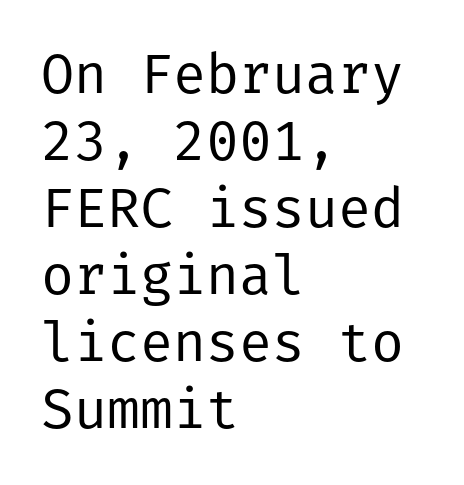
Q: Is the text bold? A: No.
Q: Is the text italic (slanted)? A: No, it is upright.
Q: Is the typeface a serif or a sans-serif typeface? A: Sans-serif.
Q: Is the text underlined? A: No.
Q: How is the paragraph aligned? A: Left-aligned.
Q: Is the spacing between letters normal or unusually wide? A: Normal.
Q: Width (condensed, normal, or wide)? A: Normal.
Q: Stroke contrast? A: Low.
Q: x-height? A: Medium.
